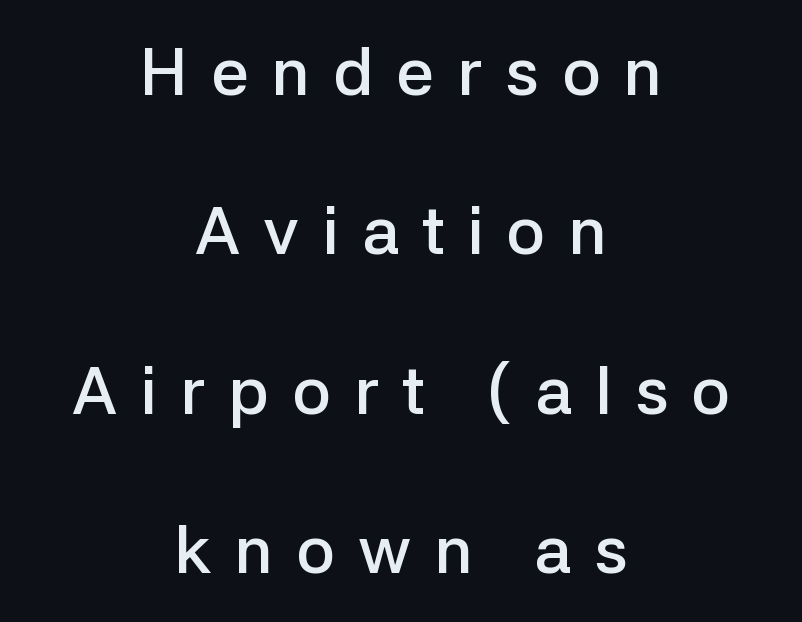
{"serif": "no", "italic": "no", "bold": "semi", "weight": "semibold", "width": "normal", "stroke_contrast": "low", "x_height": "medium", "monospaced": "no", "underline": "no", "align": "center", "line_spacing": "loose", "line_spacing_ratio": 2.38, "letter_spacing": "wide", "letter_spacing_em": 0.34, "glyph_px": 67}
